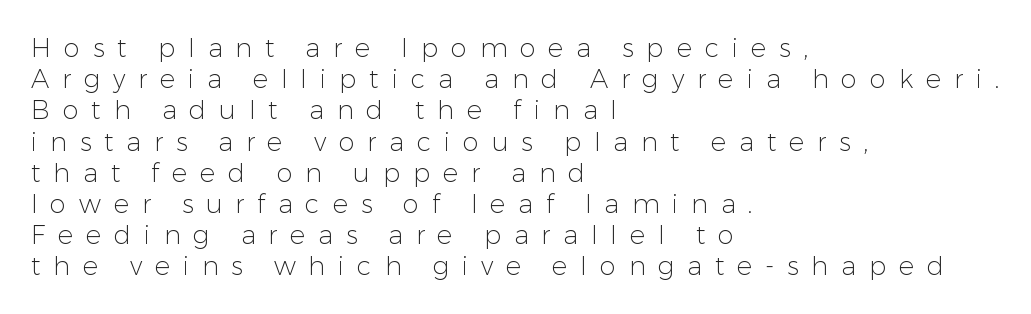
Short and long lines alike share a common starting point at left. Words appear elongated and porous because spacing is wide. The strokes are not fattened; the text isn't bold. The area under the type is left untouched.
